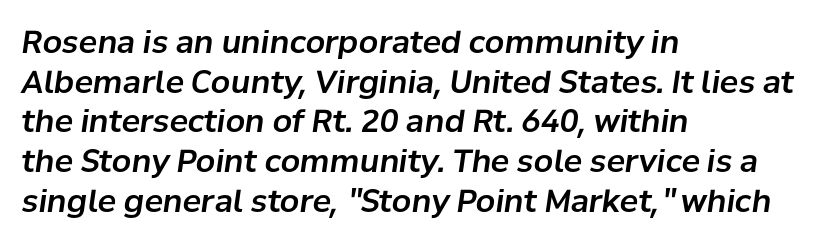
{"italic": "yes", "lean": "right", "slant_degrees": 8, "width": "normal", "stroke_contrast": "low", "x_height": "medium", "monospaced": "no", "underline": "no", "align": "left", "line_spacing": "normal", "line_spacing_ratio": 1.28, "letter_spacing": "normal", "letter_spacing_em": 0.0, "glyph_px": 31}
